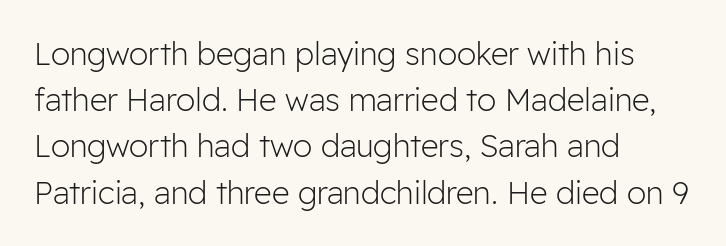
The image shows 31 px light sans-serif type, upright; set left-aligned, normal line spacing (1.49x), normal letter spacing, not underlined; low stroke contrast and a medium x-height.
